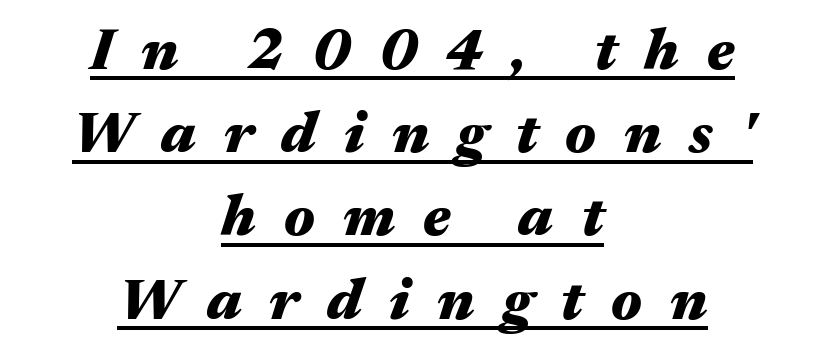
{"italic": "yes", "lean": "right", "slant_degrees": 17, "bold": "yes", "weight": "heavy", "width": "wide", "stroke_contrast": "medium", "x_height": "medium", "monospaced": "no", "underline": "yes", "align": "center", "line_spacing": "normal", "line_spacing_ratio": 1.41, "letter_spacing": "wide", "letter_spacing_em": 0.47, "glyph_px": 59}
